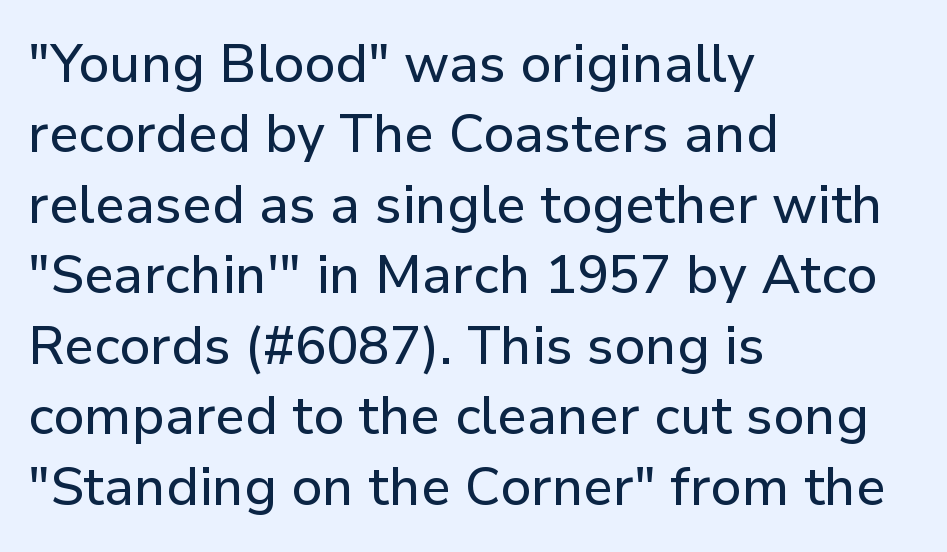
Q: Is the text italic (slanted)? A: No, it is upright.
Q: Is the typeface a serif or a sans-serif typeface? A: Sans-serif.
Q: Is the text underlined? A: No.
Q: How is the paragraph aligned? A: Left-aligned.
Q: Is the spacing between letters normal or unusually wide? A: Normal.
Q: Is the spacing between lines tight, normal or loose? A: Normal.
Q: Width (condensed, normal, or wide)? A: Normal.
Q: Stroke contrast? A: Low.
Q: x-height? A: Medium.
Q: Monospaced? A: No.
